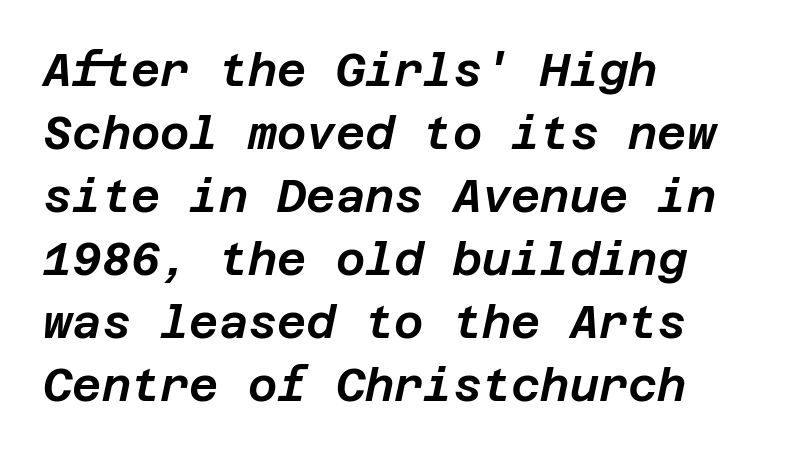
{"italic": "yes", "lean": "right", "slant_degrees": 12, "width": "normal", "stroke_contrast": "low", "x_height": "large", "underline": "no", "align": "left", "line_spacing": "normal", "line_spacing_ratio": 1.4, "letter_spacing": "normal", "letter_spacing_em": 0.0, "glyph_px": 45}
